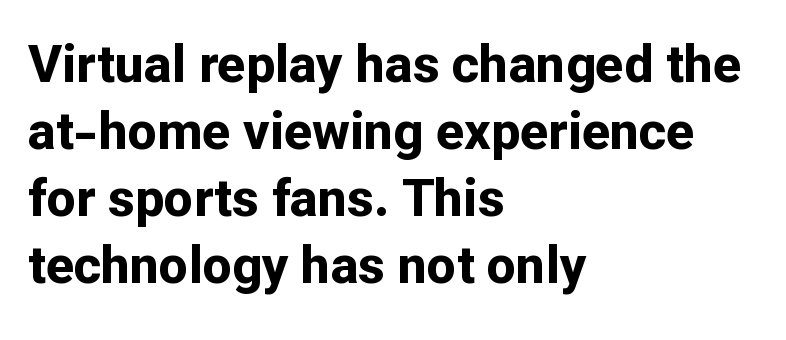
{"serif": "no", "italic": "no", "bold": "yes", "weight": "bold", "width": "normal", "stroke_contrast": "low", "x_height": "medium", "monospaced": "no", "underline": "no", "align": "left", "line_spacing": "normal", "line_spacing_ratio": 1.29, "letter_spacing": "normal", "letter_spacing_em": 0.0, "glyph_px": 52}
